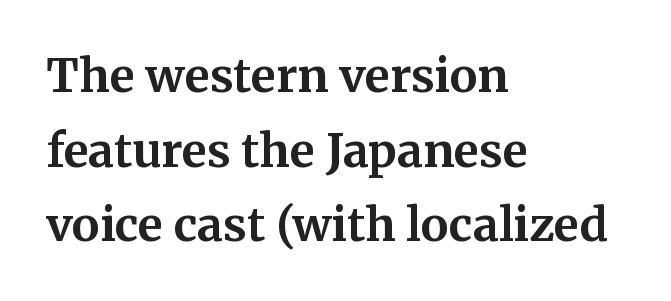
The image shows 46 px bold serif type, upright; set left-aligned, normal line spacing (1.62x), normal letter spacing, not underlined; medium stroke contrast and a medium x-height.
